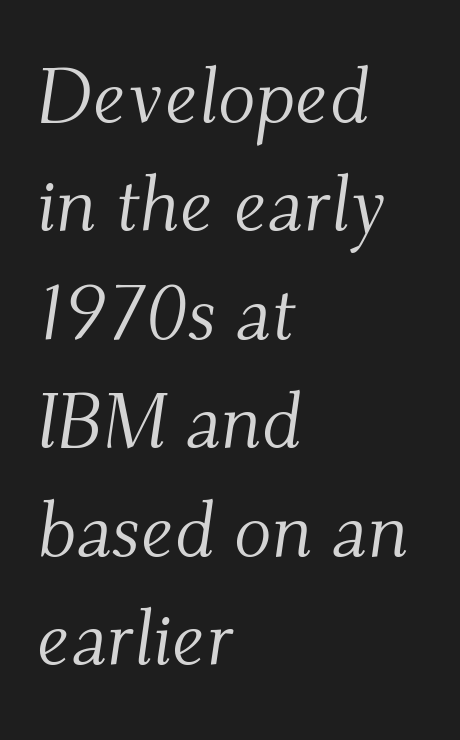
Q: Is the text bold? A: No.
Q: Is the text italic (slanted)? A: Yes, it leans right by about 9 degrees.
Q: Is the typeface a serif or a sans-serif typeface? A: Serif.
Q: Is the text underlined? A: No.
Q: How is the paragraph aligned? A: Left-aligned.
Q: Is the spacing between letters normal or unusually wide? A: Normal.
Q: Is the spacing between lines tight, normal or loose? A: Normal.
Q: Width (condensed, normal, or wide)? A: Normal.
Q: Stroke contrast? A: Medium.
Q: x-height? A: Small.
Q: Monospaced? A: No.
